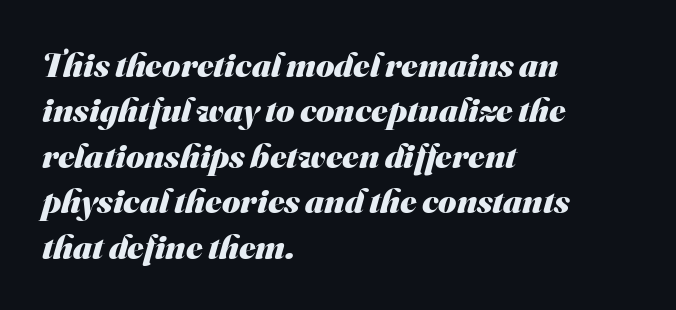
The image shows 35 px heavy sans-serif type; set left-aligned, normal line spacing (1.3x), normal letter spacing, not underlined; medium stroke contrast and a small x-height.
